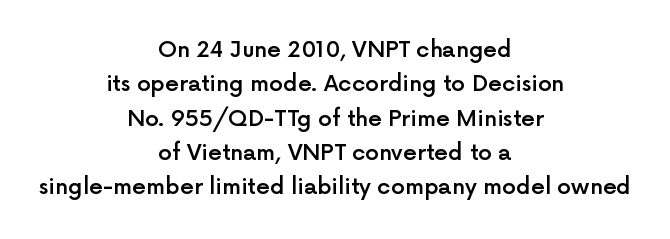
Any mark beneath the type? The region is blank. Every letter is mildly thick-stroked: semibold rather than bold. One-word summary of the alignment: center. Letter spacing: default. Every character sits straight up, as roman type does.
